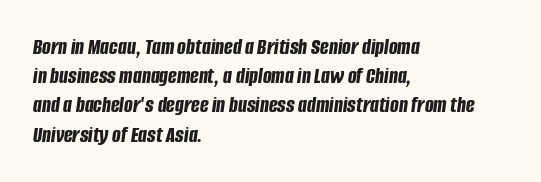
Honestly, the row spacing looks completely unremarkable. Glance below the letters and you will spot only blank space. The paragraph has a hard left edge and a soft right edge. Heft: maximum for text — a bold.
